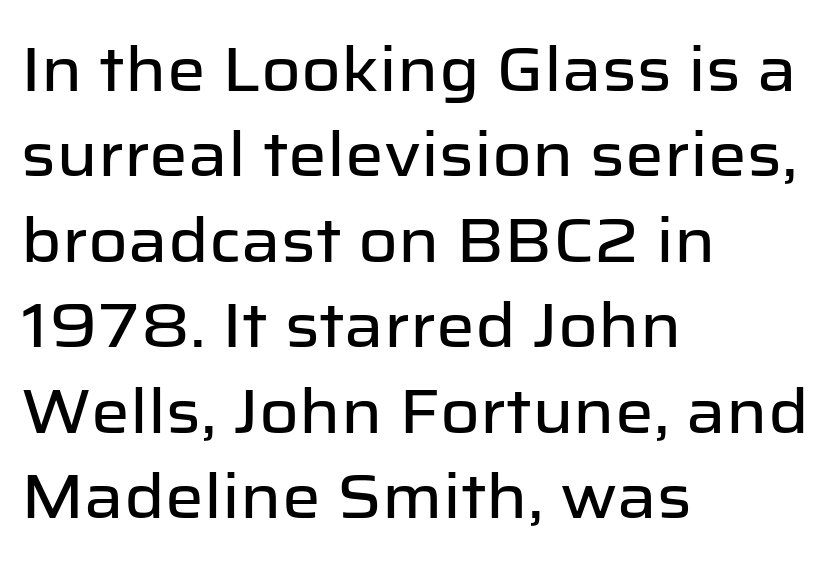
Q: Is the text italic (slanted)? A: No, it is upright.
Q: Is the typeface a serif or a sans-serif typeface? A: Sans-serif.
Q: Is the text underlined? A: No.
Q: How is the paragraph aligned? A: Left-aligned.
Q: Is the spacing between letters normal or unusually wide? A: Normal.
Q: Is the spacing between lines tight, normal or loose? A: Normal.
Q: Width (condensed, normal, or wide)? A: Normal.
Q: Stroke contrast? A: Low.
Q: x-height? A: Medium.
Q: Monospaced? A: No.
